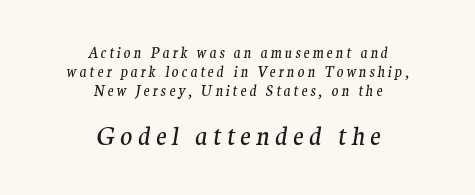
Q: Is the text bold? A: No.
Q: Is the text italic (slanted)? A: Yes, it leans right by about 9 degrees.
Q: Is the text underlined? A: No.
Q: How is the paragraph aligned? A: Centered.
Q: Is the spacing between letters normal or unusually wide? A: Unusually wide.
Q: Is the spacing between lines tight, normal or loose? A: Normal.
Q: Which block of text is set in a larger size, the first (top) or the second (bottom)? A: The second (bottom) one.
